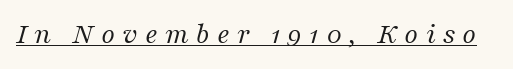
{"serif": "yes", "italic": "yes", "lean": "right", "slant_degrees": 16, "bold": "no", "weight": "regular", "width": "normal", "stroke_contrast": "medium", "x_height": "medium", "monospaced": "no", "underline": "yes", "letter_spacing": "wide", "letter_spacing_em": 0.23, "glyph_px": 30}
